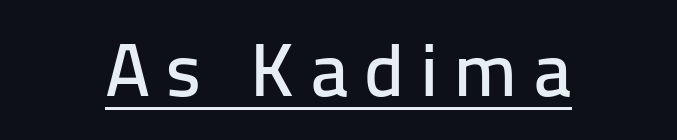
Q: Is the text italic (slanted)? A: No, it is upright.
Q: Is the typeface a serif or a sans-serif typeface? A: Sans-serif.
Q: Is the text underlined? A: Yes.
Q: How is the paragraph aligned? A: Centered.
Q: Is the spacing between letters normal or unusually wide? A: Unusually wide.
Q: Width (condensed, normal, or wide)? A: Normal.
Q: Stroke contrast? A: Low.
Q: x-height? A: Medium.
Q: Monospaced? A: No.
